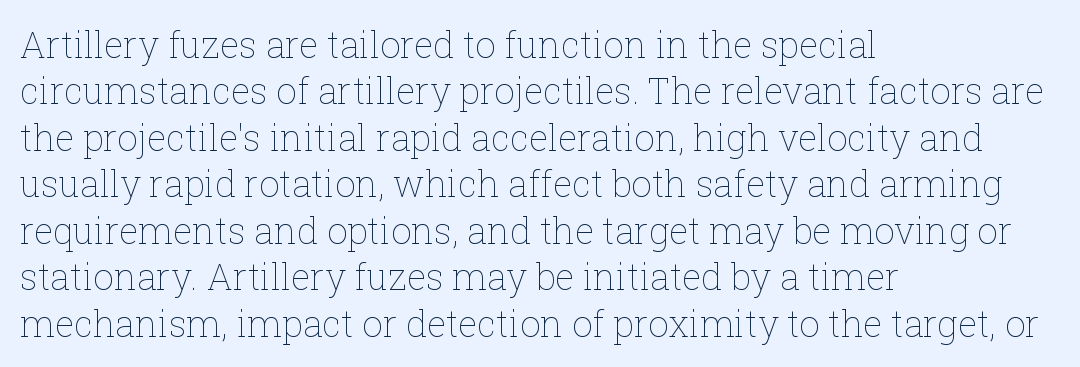
The image shows 36 px thin type, upright; set left-aligned, normal line spacing (1.29x), normal letter spacing, not underlined; low stroke contrast and a medium x-height.
